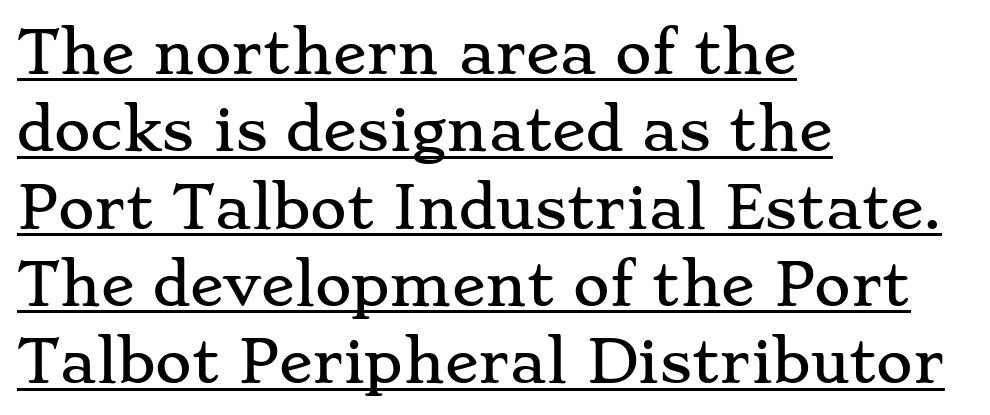
{"serif": "yes", "italic": "no", "width": "wide", "stroke_contrast": "low", "x_height": "small", "monospaced": "no", "underline": "yes", "align": "left", "line_spacing": "normal", "line_spacing_ratio": 1.38, "letter_spacing": "normal", "letter_spacing_em": 0.0, "glyph_px": 56}
